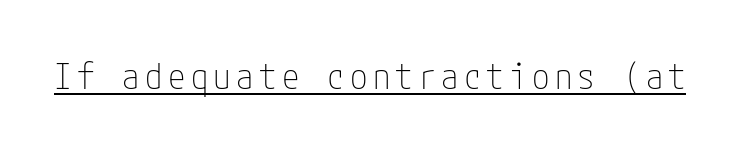
The typesetting does not lean heavy: it is not bold. Looks like someone drew a line under every word here. Regarding serifs, this sample does without them. The letters stand upright; this is a roman face.
